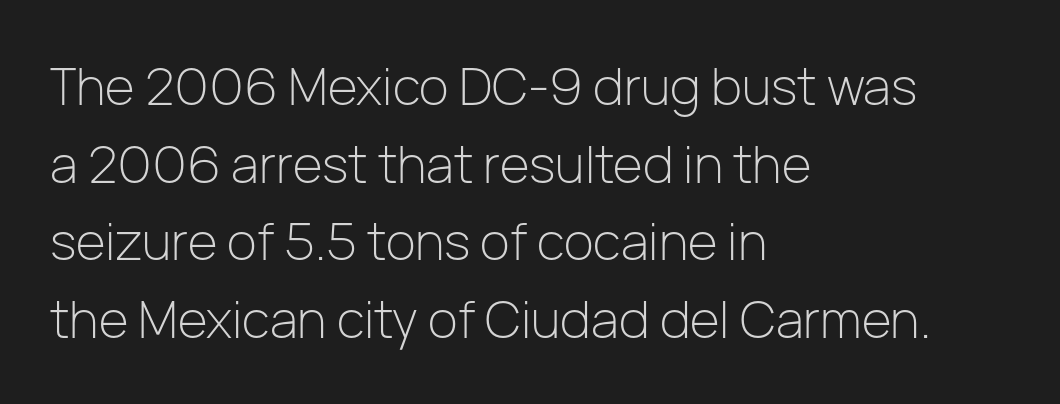
{"serif": "no", "italic": "no", "bold": "no", "weight": "light", "width": "normal", "stroke_contrast": "low", "x_height": "medium", "monospaced": "no", "underline": "no", "align": "left", "line_spacing": "normal", "line_spacing_ratio": 1.52, "letter_spacing": "normal", "letter_spacing_em": 0.0, "glyph_px": 51}
